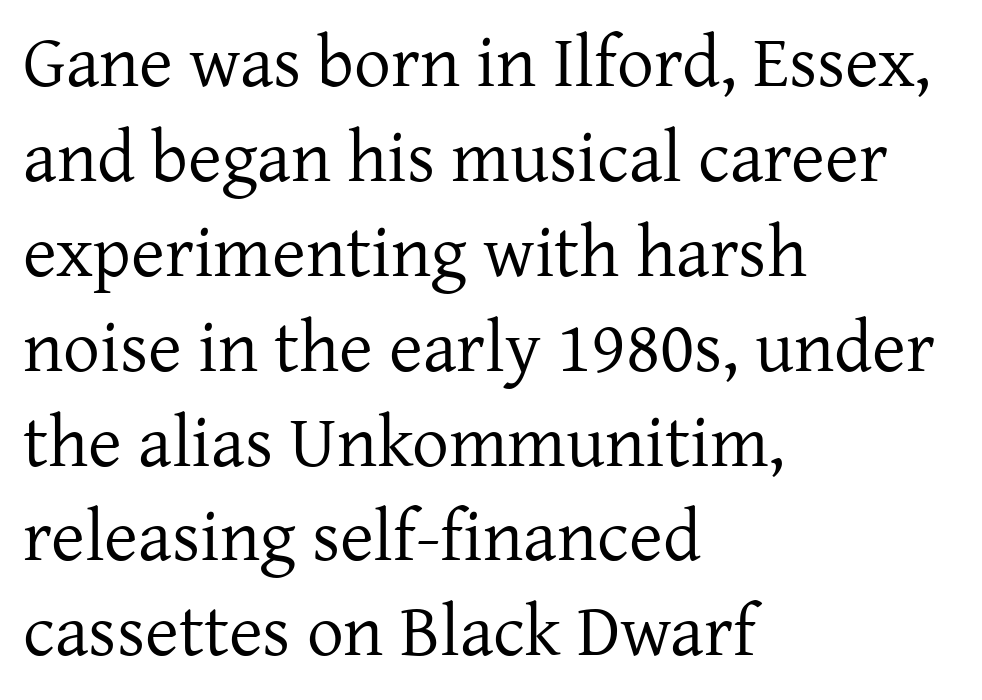
The glyphs in this specimen are seriffed. Think of a printed novel: that variable character pitch is what you see here. Words float on clear page, feet unadorned. The tracking reads as untouched default to a designer's eye.
